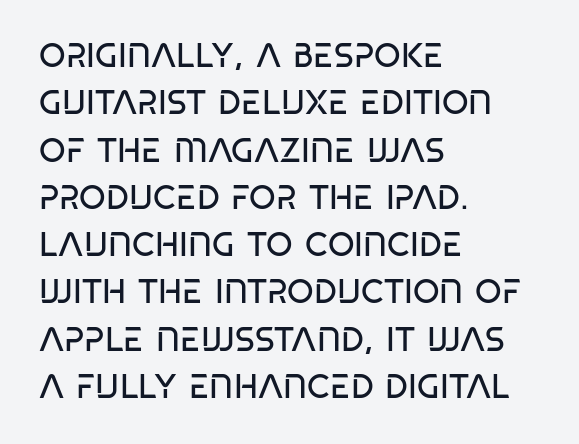
{"serif": "no", "bold": "no", "weight": "regular", "width": "condensed", "stroke_contrast": "low", "x_height": "large", "monospaced": "no", "underline": "no", "align": "left", "line_spacing": "normal", "line_spacing_ratio": 1.39, "letter_spacing": "normal", "letter_spacing_em": 0.0, "glyph_px": 34}
